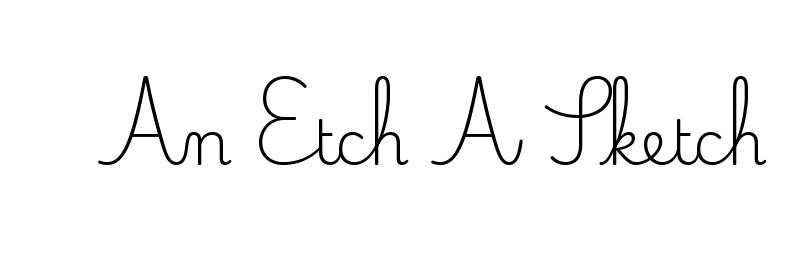
The type sits square on the baseline with zero lean. Proportional: the letters do not fall into vertical columns. Note: serifs present on the glyphs. The type is set solid horizontally, with unmodified tracking.
